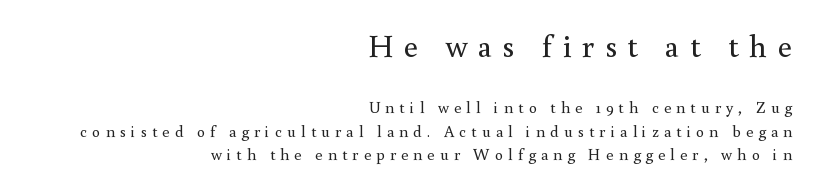
The image shows 32 px regular-weight serif type, upright; set right-aligned, normal line spacing (1.46x), unusually wide letter spacing (+0.32 em), not underlined; the first (top) block is 2.0x larger; a small x-height.
